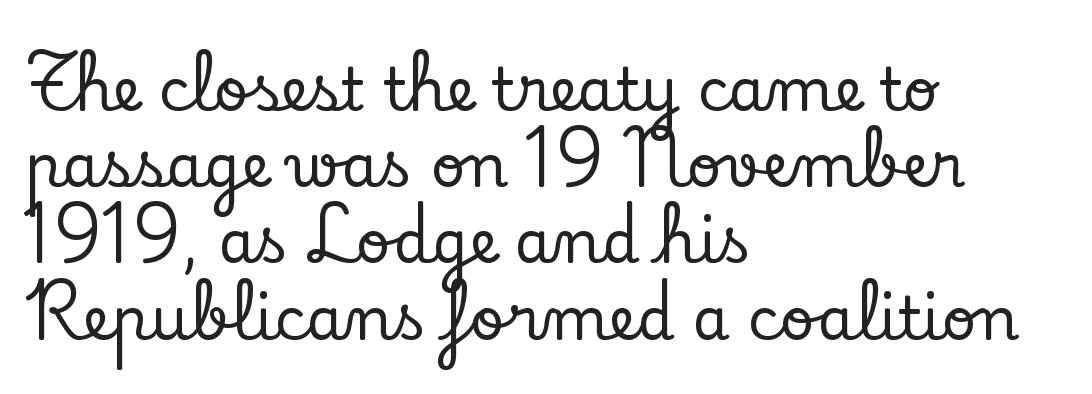
A typesetter would call this proportional, since set widths differ per character. Left-aligned paragraph, ragged on the right. Italic: no, the glyphs are upright roman. This sample uses plain, unmodified letter spacing. Words float on clear page, feet unadorned.
